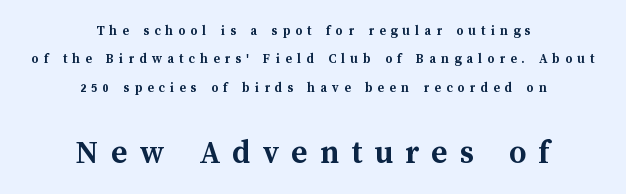
The image shows 34 px semibold type, upright; set centered, loose line spacing (2.02x), unusually wide letter spacing (+0.36 em), not underlined; the second (bottom) block is 2.43x larger; medium stroke contrast and a medium x-height.
